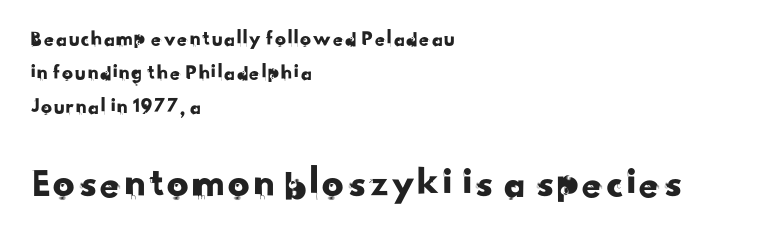
You could not count columns in this text — the font is proportionally spaced. Line starts are locked; line ends wander. A typesetter would label this face a sans. Underline: absent.
